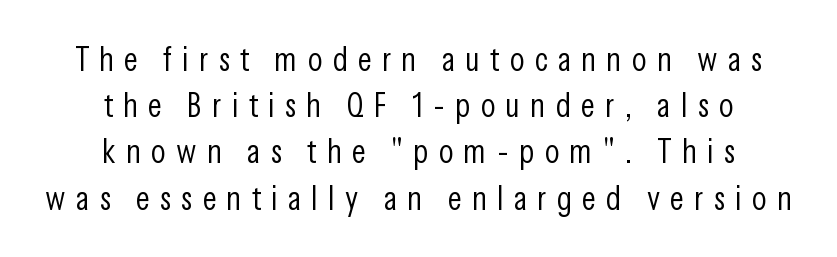
Q: Is the text bold? A: No.
Q: Is the text italic (slanted)? A: No, it is upright.
Q: Is the typeface a serif or a sans-serif typeface? A: Sans-serif.
Q: Is the text underlined? A: No.
Q: How is the paragraph aligned? A: Centered.
Q: Is the spacing between letters normal or unusually wide? A: Unusually wide.
Q: Is the spacing between lines tight, normal or loose? A: Normal.
Q: Width (condensed, normal, or wide)? A: Condensed.
Q: Stroke contrast? A: Low.
Q: x-height? A: Medium.
Q: Monospaced? A: No.
